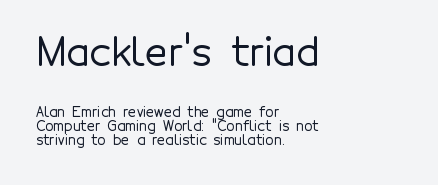
Honestly, the rows look squashed on top of each other. Beneath every word, the page is bare. Unlike italic type, these characters show no tilt at all. Nothing unusual about the tracking: characters are spaced as the font intends. The letters in the upper block stand taller than those in the block below. The face used here is a sans, in the tradition of grotesques and geometrics.
